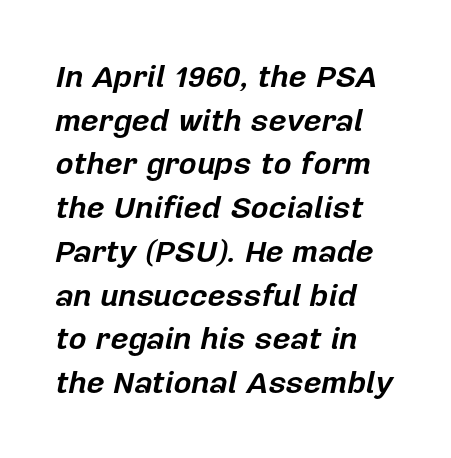
Q: Is the text bold? A: Yes.
Q: Is the text italic (slanted)? A: Yes, it leans right by about 12 degrees.
Q: Is the text underlined? A: No.
Q: How is the paragraph aligned? A: Left-aligned.
Q: Is the spacing between letters normal or unusually wide? A: Normal.
Q: Is the spacing between lines tight, normal or loose? A: Normal.
Q: Width (condensed, normal, or wide)? A: Normal.
Q: Stroke contrast? A: Low.
Q: x-height? A: Medium.
Q: Monospaced? A: No.
